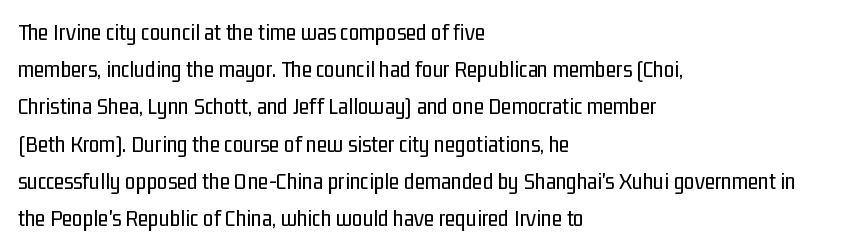
Q: Is the text bold? A: No.
Q: Is the text italic (slanted)? A: No, it is upright.
Q: Is the text underlined? A: No.
Q: How is the paragraph aligned? A: Left-aligned.
Q: Is the spacing between letters normal or unusually wide? A: Normal.
Q: Is the spacing between lines tight, normal or loose? A: Normal.
